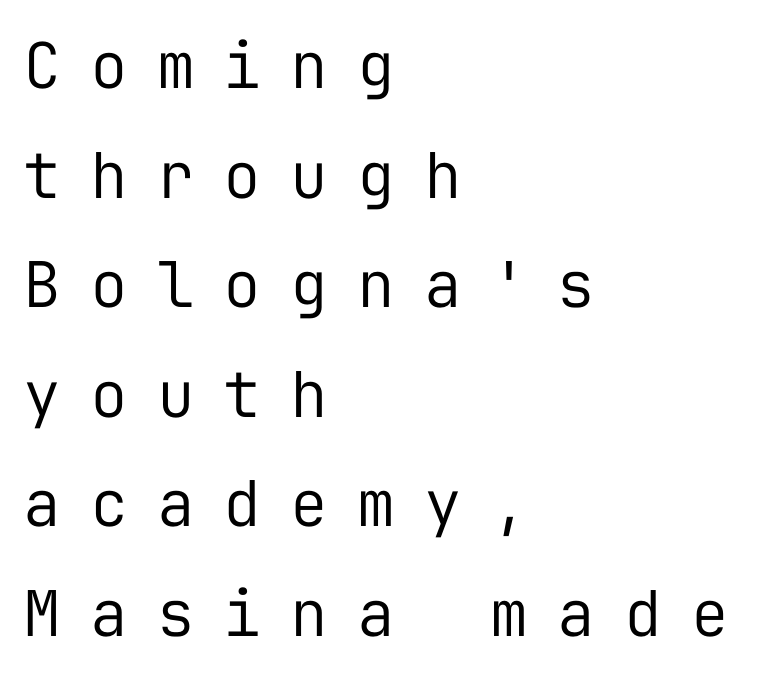
The image shows 63 px regular-weight sans-serif type, upright, monospaced; set left-aligned, line spacing 1.74x, unusually wide letter spacing (+0.46 em), not underlined; low stroke contrast and a medium x-height.
